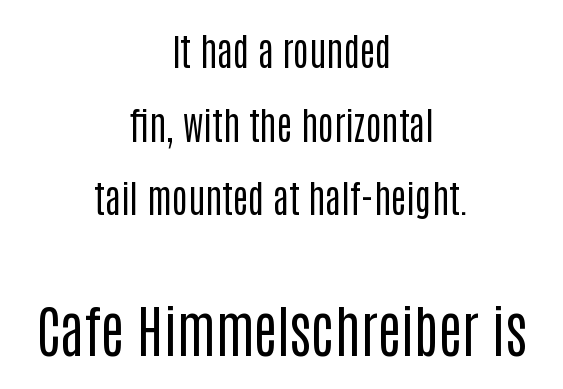
The image shows 56 px regular-weight, condensed sans-serif type, upright; set centered, loose line spacing (1.99x), normal letter spacing, not underlined; the second (bottom) block is 1.51x larger; low stroke contrast and a large x-height.
